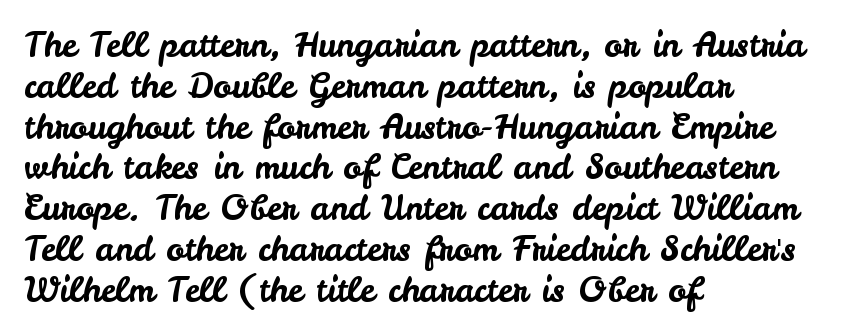
The image shows 34 px sans-serif type; set left-aligned, line spacing 1.2x, normal letter spacing, not underlined; low stroke contrast and a small x-height.
